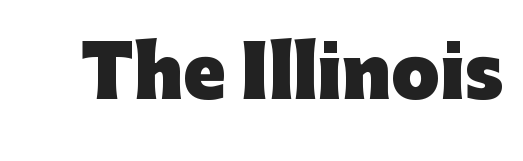
The image shows 70 px heavy sans-serif type, upright; set normal letter spacing, not underlined; low stroke contrast and a medium x-height.
